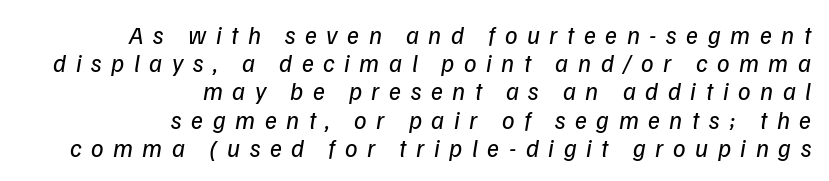
{"bold": "no", "underline": "no", "align": "right", "line_spacing": "tight", "line_spacing_ratio": 1.13, "letter_spacing": "wide", "letter_spacing_em": 0.38, "glyph_px": 25}
